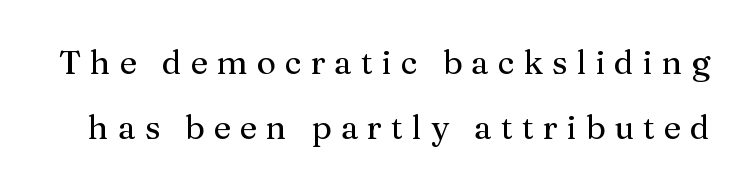
The gap between lines stays unmarked. A roman cut, with each character standing at attention. Font category for this specimen: serif. This sample has the flowing, uneven cadence of proportional lettering.
